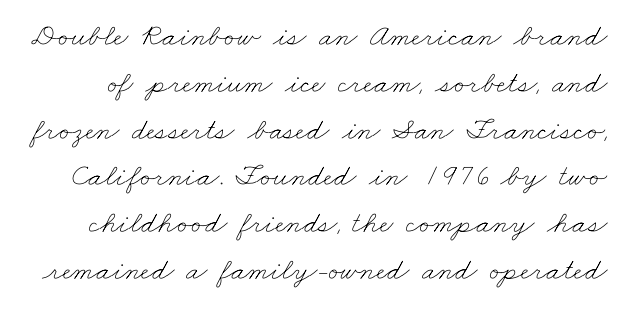
Q: Is the text bold? A: No.
Q: Is the text underlined? A: No.
Q: Is the spacing between letters normal or unusually wide? A: Normal.
Q: Is the spacing between lines tight, normal or loose? A: Normal.
Q: Width (condensed, normal, or wide)? A: Wide.
Q: Stroke contrast? A: Low.
Q: x-height? A: Small.
Q: Monospaced? A: No.
